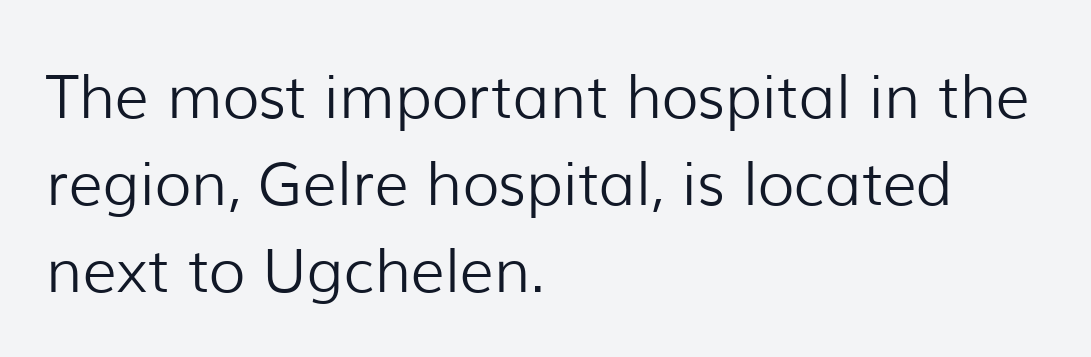
The image shows 60 px light sans-serif type, upright; set left-aligned, normal line spacing (1.45x), normal letter spacing, not underlined; low stroke contrast and a medium x-height.
